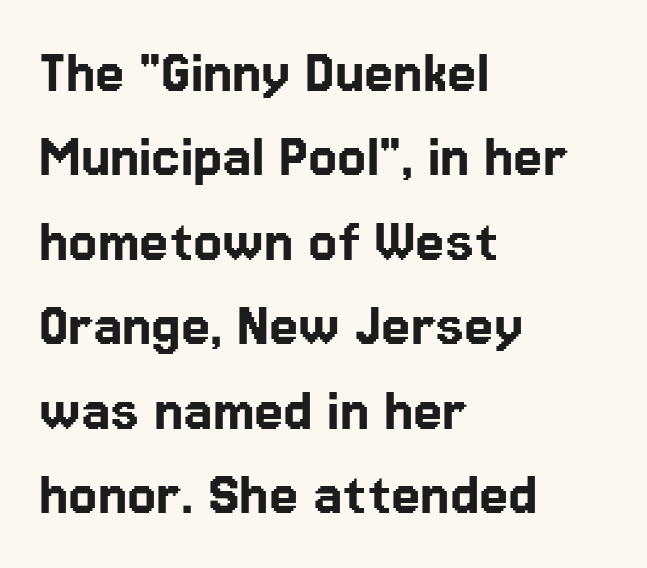
Q: Is the text italic (slanted)? A: No, it is upright.
Q: Is the typeface a serif or a sans-serif typeface? A: Sans-serif.
Q: Is the text underlined? A: No.
Q: How is the paragraph aligned? A: Left-aligned.
Q: Is the spacing between letters normal or unusually wide? A: Normal.
Q: Is the spacing between lines tight, normal or loose? A: Normal.
Q: Width (condensed, normal, or wide)? A: Normal.
Q: Stroke contrast? A: Low.
Q: x-height? A: Medium.
Q: Monospaced? A: No.
